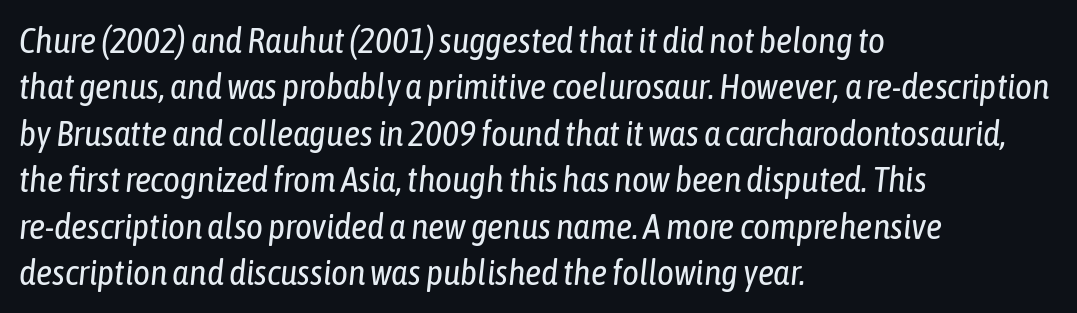
Q: Is the text bold? A: No.
Q: Is the text italic (slanted)? A: Yes, it leans right by about 6 degrees.
Q: Is the text underlined? A: No.
Q: How is the paragraph aligned? A: Left-aligned.
Q: Is the spacing between letters normal or unusually wide? A: Normal.
Q: Is the spacing between lines tight, normal or loose? A: Normal.
Q: Width (condensed, normal, or wide)? A: Condensed.
Q: Stroke contrast? A: Low.
Q: x-height? A: Medium.
Q: Monospaced? A: No.
